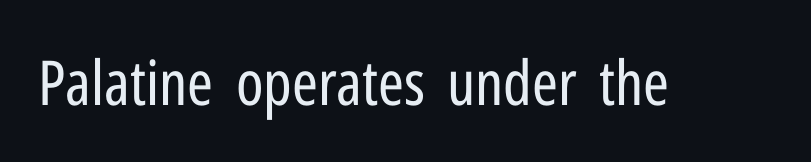
Are there feet on the stems? There aren't — it's a sans. The area under the type is left untouched. The specimen reads as upright at a glance. The letters advance in unequal steps, a hallmark of proportional type.
